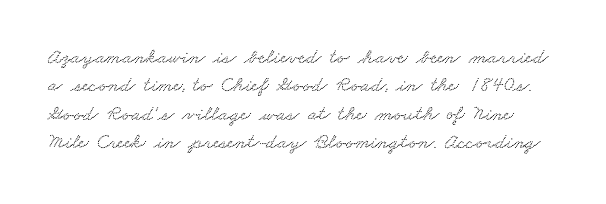
Look at the tracking — it's just the regular setting, nothing added. A typesetter would call this leading conventional body-copy spacing. The string is rendered with underlining switched off.
